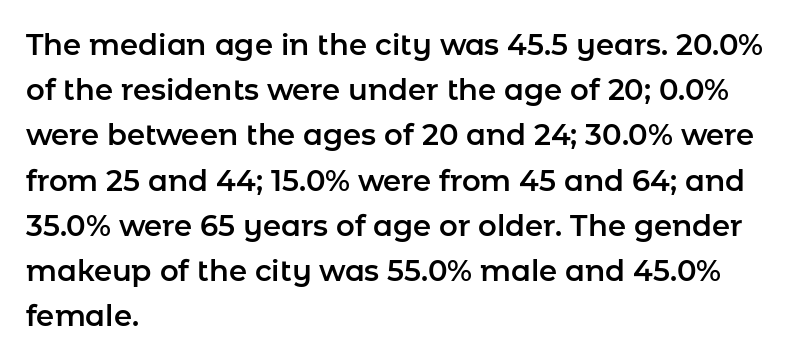
The specimen omits any rule beneath the text block's lines. Is the block centered? No — it sits flush against the left margin. Italic: no, the glyphs are upright roman. Spacing between characters is what you'd get straight out of the box.
